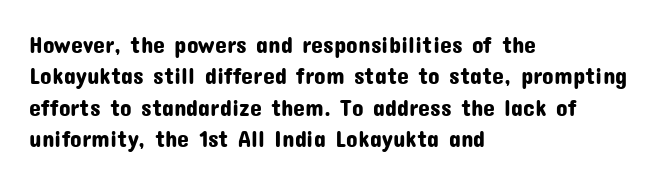
{"italic": "no", "underline": "no", "align": "left", "line_spacing": "normal", "line_spacing_ratio": 1.31, "letter_spacing": "normal", "letter_spacing_em": 0.0, "glyph_px": 24}
